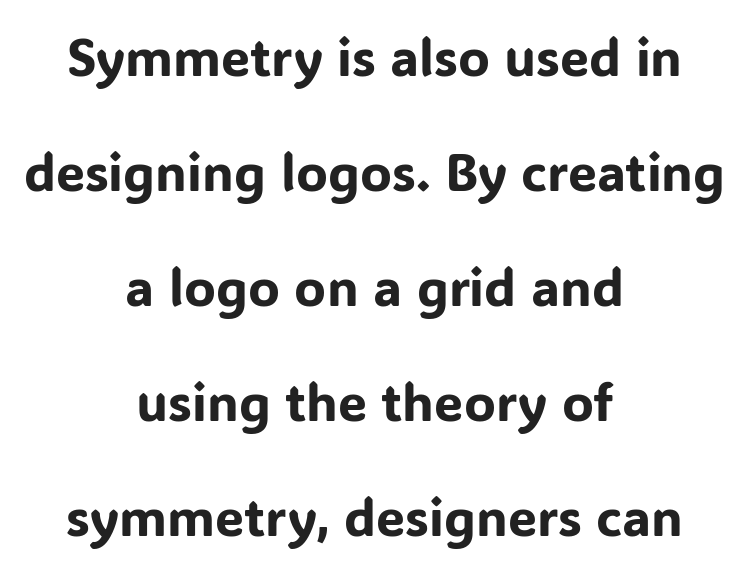
{"serif": "no", "italic": "no", "width": "normal", "stroke_contrast": "low", "x_height": "medium", "monospaced": "no", "underline": "no", "align": "center", "line_spacing": "loose", "line_spacing_ratio": 2.21, "letter_spacing": "normal", "letter_spacing_em": 0.0, "glyph_px": 52}
